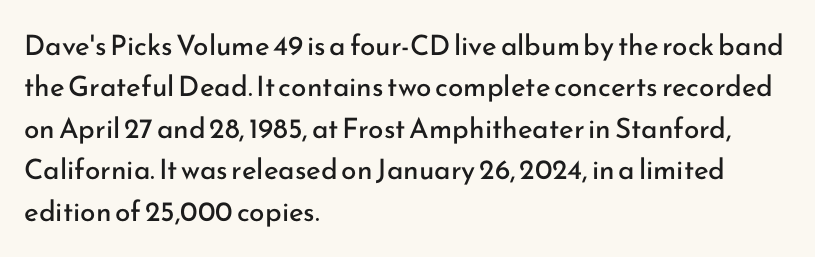
{"serif": "no", "italic": "no", "bold": "no", "weight": "regular", "width": "normal", "stroke_contrast": "low", "x_height": "small", "monospaced": "no", "underline": "no", "align": "left", "line_spacing": "normal", "line_spacing_ratio": 1.48, "letter_spacing": "normal", "letter_spacing_em": 0.0, "glyph_px": 28}
